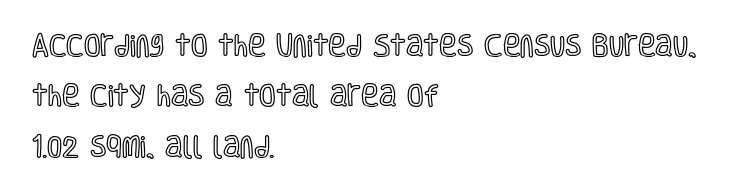
Reading down the block, your eye returns to a fixed left position each line. The baseline area is clear. Observe the ordinary spacing: letters are neighbours, not strangers. No italicization has been applied; the sample stays upright. These lines stand farther apart than default settings would place them.
